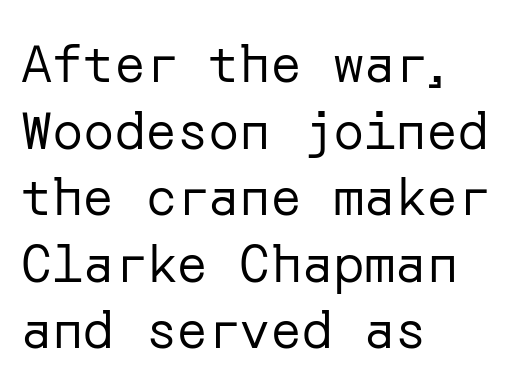
The tracking reads as untouched default to a designer's eye. Unlike italic type, these characters show no tilt at all. Heft: none added — not bold. Line starts are locked; line ends wander. Normally led — the rows are evenly, conventionally spaced.
